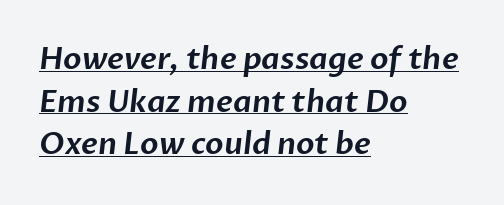
A student would call this left alignment; a typographer would say flush left, rag right. How are the letters spaced? Ordinarily, with no added tracking. These characters rest on top of a visible drawn line. Normally led — the rows are evenly, conventionally spaced. Note the varied advance widths — an 'i' is clearly narrower than an 'm'. Each letter's strokes conclude bluntly, with no projecting serifs.
